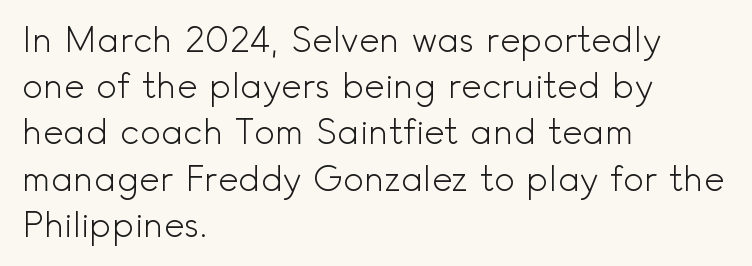
{"serif": "no", "italic": "no", "bold": "no", "weight": "light", "width": "normal", "x_height": "small", "monospaced": "no", "underline": "no", "align": "left", "line_spacing": "normal", "line_spacing_ratio": 1.32, "letter_spacing": "normal", "letter_spacing_em": 0.0, "glyph_px": 35}
